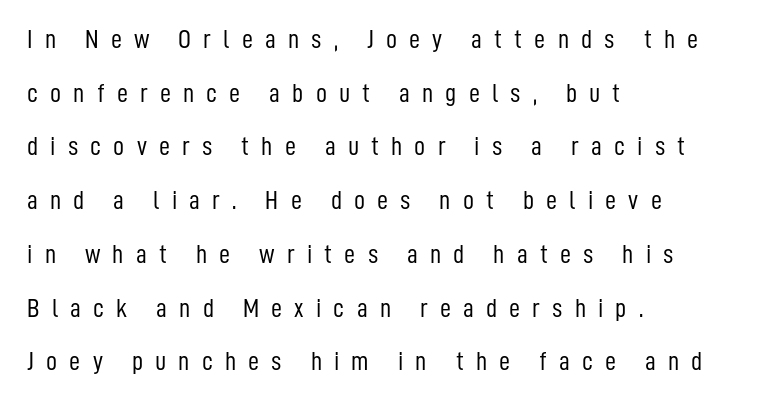
Q: Is the text bold? A: No.
Q: Is the text italic (slanted)? A: No, it is upright.
Q: Is the text underlined? A: No.
Q: How is the paragraph aligned? A: Left-aligned.
Q: Is the spacing between letters normal or unusually wide? A: Unusually wide.
Q: Is the spacing between lines tight, normal or loose? A: Loose.
